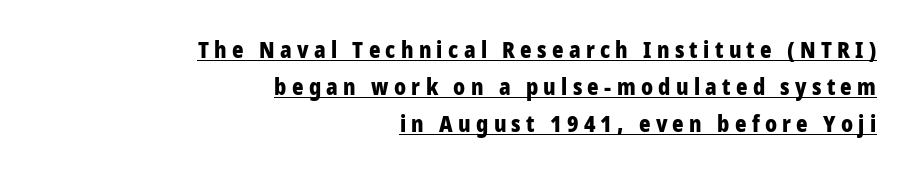
Posture: straight, roman, zero tilt. Notice how descenders clear the ascenders below comfortably — that's standard leading. Right-aligned paragraph, ragged on the left. The typesetter has applied underlining to the passage shown. The passage shown has open, widely tracked lettering throughout.
